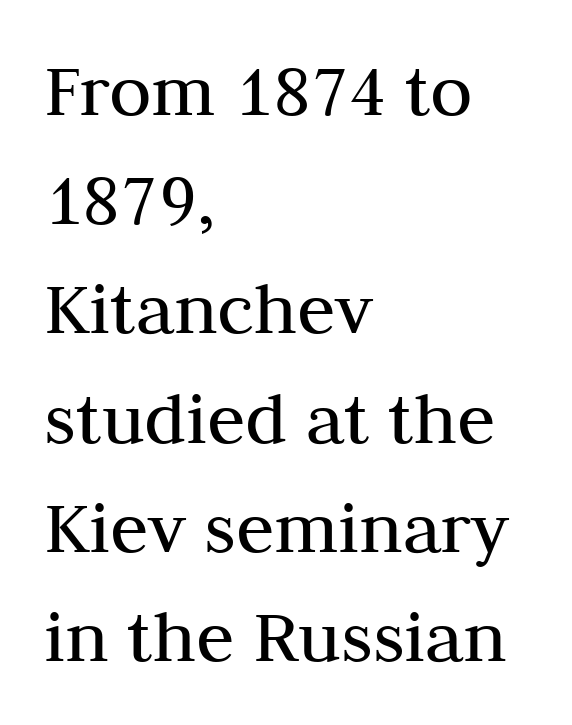
Q: Is the text bold? A: No.
Q: Is the text italic (slanted)? A: No, it is upright.
Q: Is the typeface a serif or a sans-serif typeface? A: Serif.
Q: Is the text underlined? A: No.
Q: How is the paragraph aligned? A: Left-aligned.
Q: Is the spacing between letters normal or unusually wide? A: Normal.
Q: Is the spacing between lines tight, normal or loose? A: Normal.
Q: Width (condensed, normal, or wide)? A: Normal.
Q: Stroke contrast? A: Medium.
Q: x-height? A: Medium.
Q: Monospaced? A: No.
